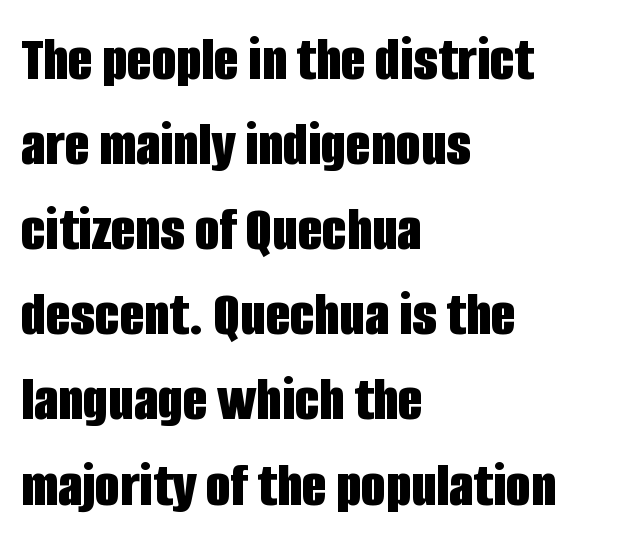
The image shows 64 px bold, condensed sans-serif type, upright; set left-aligned, normal line spacing (1.33x), normal letter spacing, not underlined; low stroke contrast and a large x-height.
